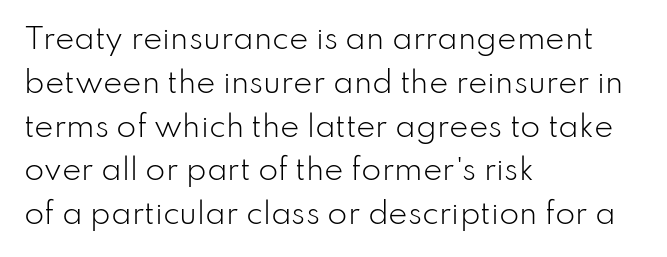
Q: Is the text bold? A: No.
Q: Is the text italic (slanted)? A: No, it is upright.
Q: Is the typeface a serif or a sans-serif typeface? A: Sans-serif.
Q: Is the text underlined? A: No.
Q: How is the paragraph aligned? A: Left-aligned.
Q: Is the spacing between letters normal or unusually wide? A: Normal.
Q: Is the spacing between lines tight, normal or loose? A: Normal.
Q: Width (condensed, normal, or wide)? A: Normal.
Q: Stroke contrast? A: Low.
Q: x-height? A: Small.
Q: Monospaced? A: No.
